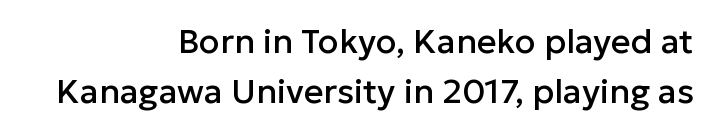
The image shows 34 px sans-serif type, upright; set right-aligned, normal line spacing (1.46x), normal letter spacing, not underlined; low stroke contrast and a medium x-height.
